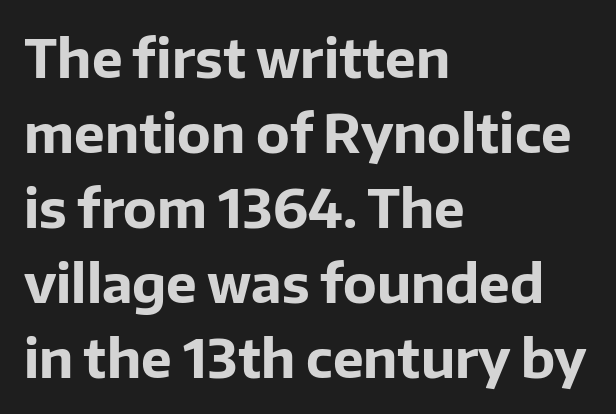
{"serif": "no", "italic": "no", "bold": "yes", "weight": "bold", "width": "normal", "stroke_contrast": "low", "x_height": "medium", "monospaced": "no", "underline": "no", "align": "left", "line_spacing": "normal", "line_spacing_ratio": 1.44, "letter_spacing": "normal", "letter_spacing_em": 0.0, "glyph_px": 52}
